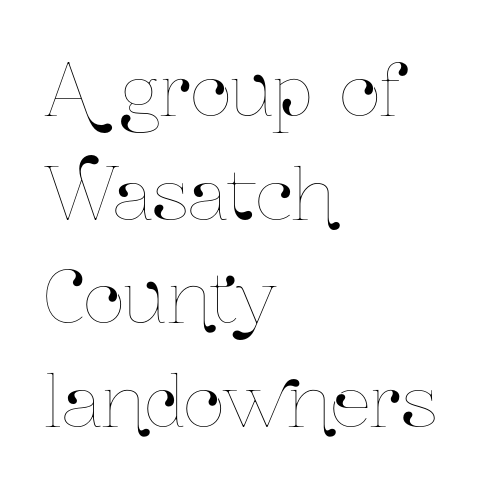
What stands out about the letter spacing? Nothing — it is the standard amount. If you drew a ruler down the left edge, every line would touch it. The rendering uses natural spacing where letterforms have individual widths. Do the letters lean? They stand straight.
